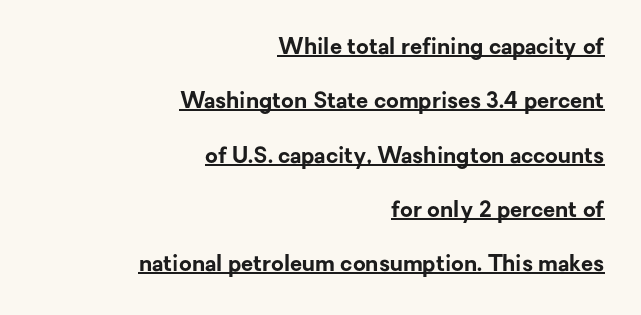
The image shows 22 px bold type, upright; set right-aligned, loose line spacing (2.47x), normal letter spacing, underlined.
